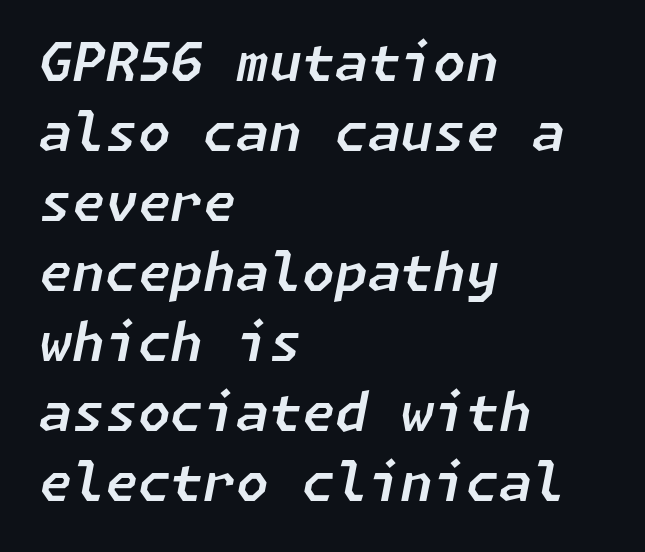
{"italic": "yes", "lean": "right", "slant_degrees": 11, "width": "normal", "stroke_contrast": "low", "x_height": "medium", "underline": "no", "align": "left", "line_spacing": "normal", "line_spacing_ratio": 1.32, "letter_spacing": "normal", "letter_spacing_em": 0.0, "glyph_px": 53}
